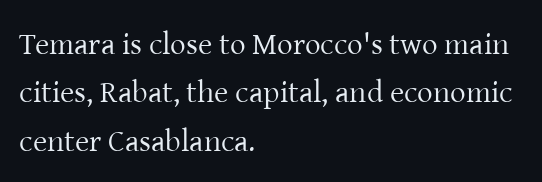
The image shows 31 px regular-weight serif type, upright; set left-aligned, normal line spacing (1.56x), normal letter spacing, not underlined; low stroke contrast and a medium x-height.
